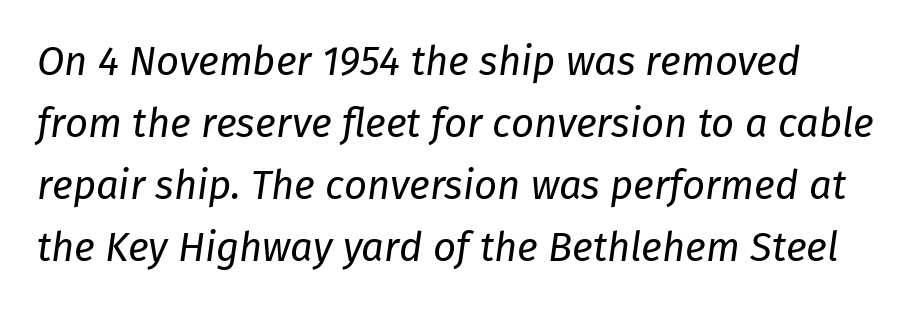
Weight: regular or lighter. Here the designer chose a conventional face with non-uniform glyph widths. Caption: standard tracking, unaltered. This is oblique type, the kind used for emphasis or titles. Quick note: interline space is typical. The words here are not underlined.
